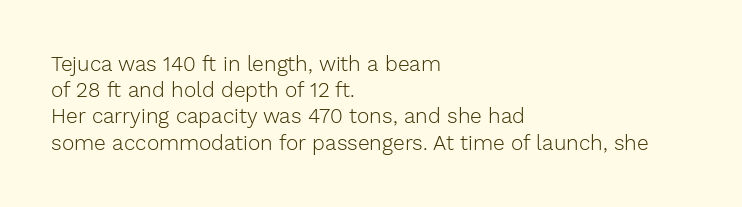
{"italic": "no", "bold": "no", "underline": "no", "align": "left", "line_spacing": "normal", "line_spacing_ratio": 1.25, "letter_spacing": "normal", "letter_spacing_em": 0.0, "glyph_px": 21}
